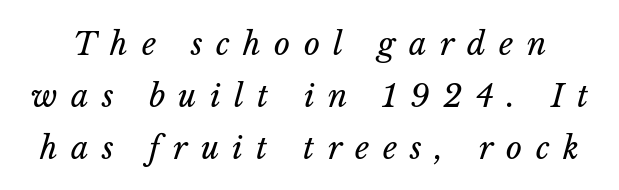
Q: Is the text bold? A: No.
Q: Is the text italic (slanted)? A: Yes, it leans right by about 14 degrees.
Q: Is the text underlined? A: No.
Q: Is the spacing between letters normal or unusually wide? A: Unusually wide.
Q: Is the spacing between lines tight, normal or loose? A: Normal.
Q: Width (condensed, normal, or wide)? A: Normal.
Q: Stroke contrast? A: Low.
Q: x-height? A: Medium.
Q: Monospaced? A: No.
